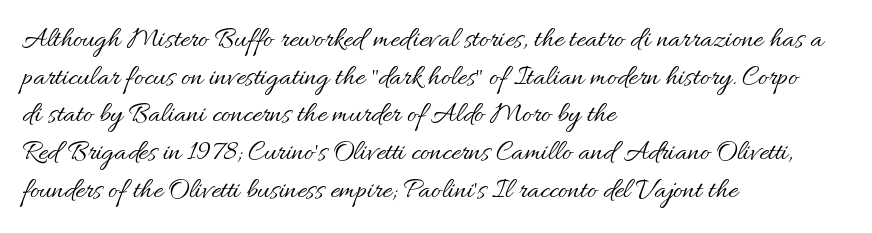
{"bold": "no", "weight": "regular", "width": "normal", "stroke_contrast": "medium", "x_height": "small", "monospaced": "no", "underline": "no", "align": "left", "line_spacing": "normal", "line_spacing_ratio": 1.3, "letter_spacing": "normal", "letter_spacing_em": 0.0, "glyph_px": 29}
